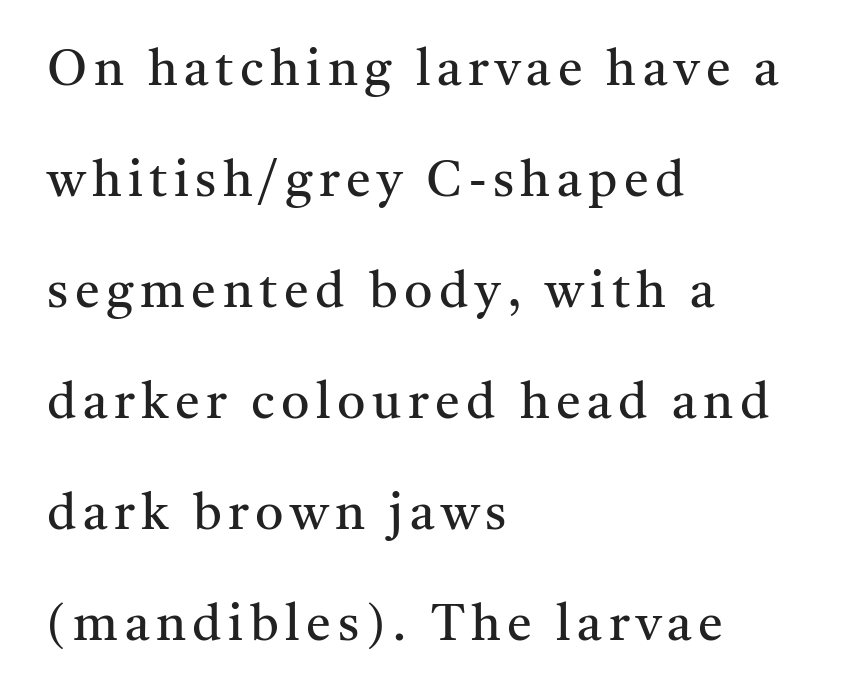
This sample uses a serif face. The space directly below the letters is spotless. Quick note: not italic, upright. Weight: in the light-to-regular range. The paragraph shown leans on its left margin.
